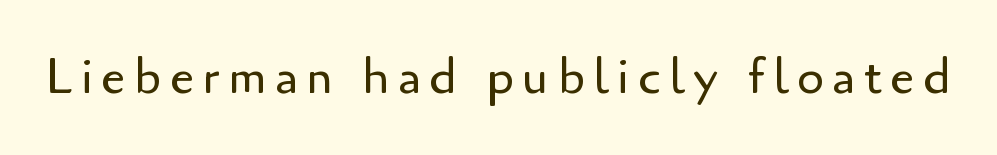
Q: Is the text bold? A: No.
Q: Is the text italic (slanted)? A: No, it is upright.
Q: Is the typeface a serif or a sans-serif typeface? A: Sans-serif.
Q: Is the text underlined? A: No.
Q: Width (condensed, normal, or wide)? A: Normal.
Q: Stroke contrast? A: Low.
Q: x-height? A: Small.
Q: Monospaced? A: No.
